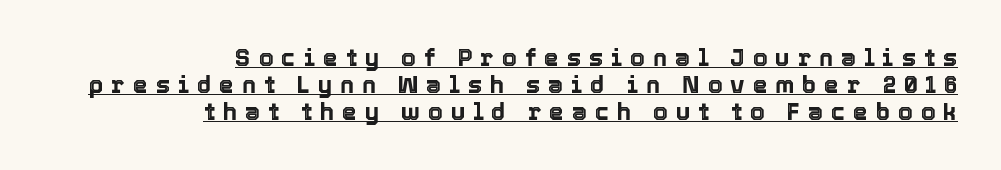
Q: Is the text italic (slanted)? A: No, it is upright.
Q: Is the text underlined? A: Yes.
Q: How is the paragraph aligned? A: Right-aligned.
Q: Is the spacing between letters normal or unusually wide? A: Unusually wide.
Q: Is the spacing between lines tight, normal or loose? A: Tight.
